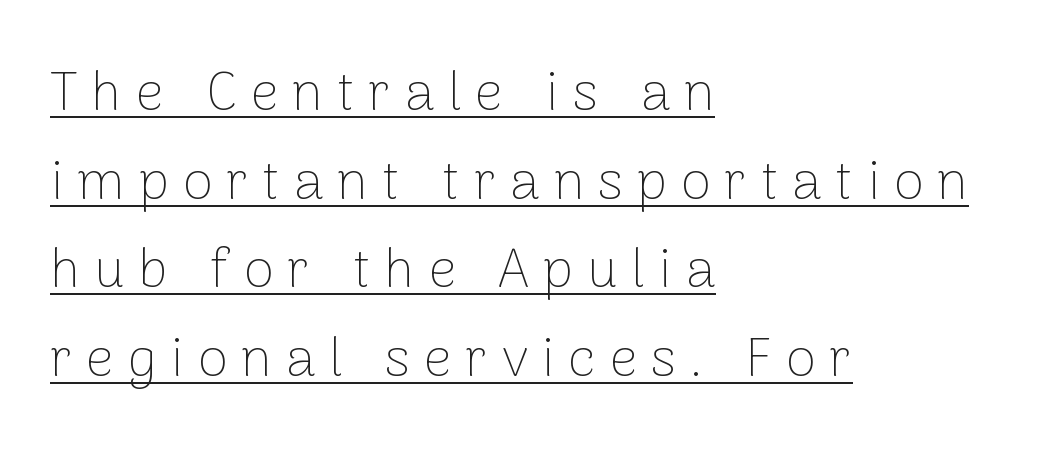
The image shows 55 px thin sans-serif type, upright; set left-aligned, normal line spacing (1.61x), unusually wide letter spacing (+0.25 em), underlined; low stroke contrast and a medium x-height.
